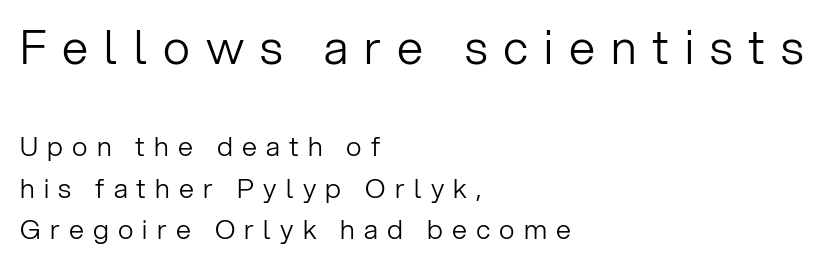
{"serif": "no", "italic": "no", "bold": "no", "weight": "light", "width": "normal", "stroke_contrast": "low", "x_height": "medium", "monospaced": "no", "underline": "no", "align": "left", "line_spacing": "normal", "line_spacing_ratio": 1.54, "letter_spacing": "wide", "letter_spacing_em": 0.34, "larger_block": "first", "size_ratio": 1.74, "glyph_px": 47}
